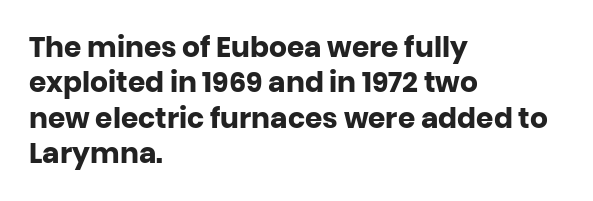
Q: Is the text bold? A: Yes.
Q: Is the text italic (slanted)? A: No, it is upright.
Q: Is the typeface a serif or a sans-serif typeface? A: Sans-serif.
Q: Is the text underlined? A: No.
Q: How is the paragraph aligned? A: Left-aligned.
Q: Is the spacing between letters normal or unusually wide? A: Normal.
Q: Is the spacing between lines tight, normal or loose? A: Normal.
Q: Width (condensed, normal, or wide)? A: Normal.
Q: Stroke contrast? A: Low.
Q: x-height? A: Large.
Q: Monospaced? A: No.
